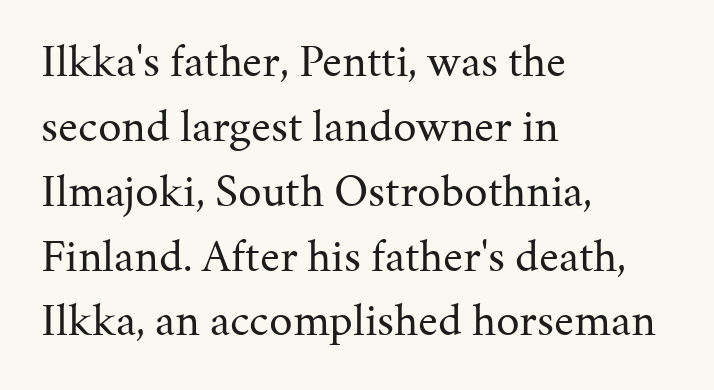
Q: Is the text bold? A: No.
Q: Is the text italic (slanted)? A: No, it is upright.
Q: Is the typeface a serif or a sans-serif typeface? A: Serif.
Q: Is the text underlined? A: No.
Q: How is the paragraph aligned? A: Left-aligned.
Q: Is the spacing between letters normal or unusually wide? A: Normal.
Q: Is the spacing between lines tight, normal or loose? A: Normal.
Q: Width (condensed, normal, or wide)? A: Normal.
Q: Stroke contrast? A: Medium.
Q: x-height? A: Medium.
Q: Monospaced? A: No.
